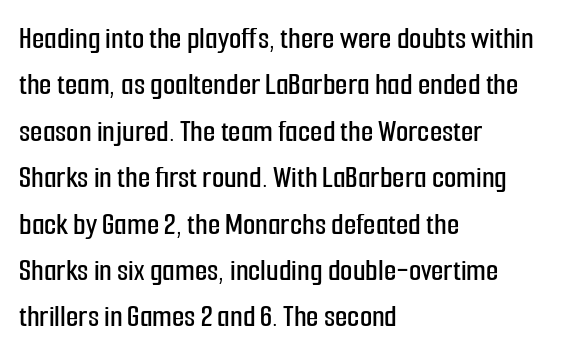
Anything drawn beneath the words? Only blank space. No italicization has been applied; the sample stays upright. The passage is arranged the way most books set body copy — flush left. The rendering shows plain stroke endings on the letterforms — a sans-serif design. Character widths vary here, with narrow letters taking less room than wide ones.
